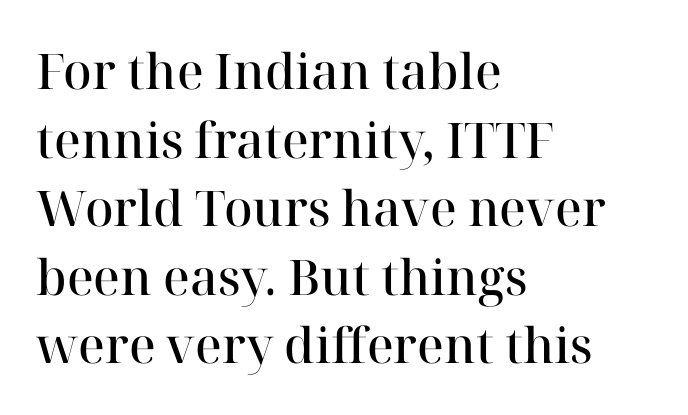
The image shows 49 px semibold serif type, upright; set left-aligned, normal line spacing (1.4x), normal letter spacing, not underlined; high stroke contrast and a medium x-height.
